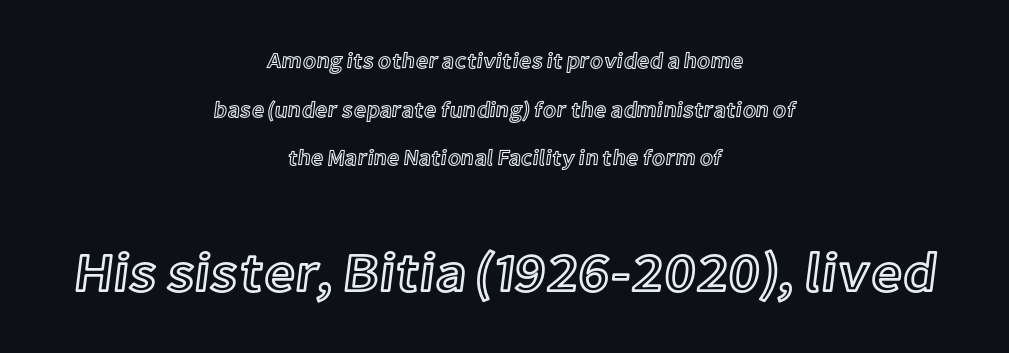
Proportional: the letters do not fall into vertical columns. Visually, the bottom section dominates because its glyphs are scaled up. The designer dialed line spacing up above the default. This rendering uses center alignment, leaving both contours irregular but symmetric. In terms of letterspacing, this is plain default setting.
